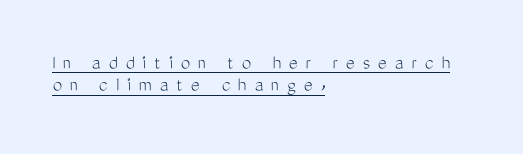
The rendered words wear a rule along their underside. Observe the wide spacing: letters keep a clear distance from each other. Reading down the block, your eye returns to a fixed left position each line. The designer dialed line spacing down below the default. The type sits square on the baseline with zero lean.
